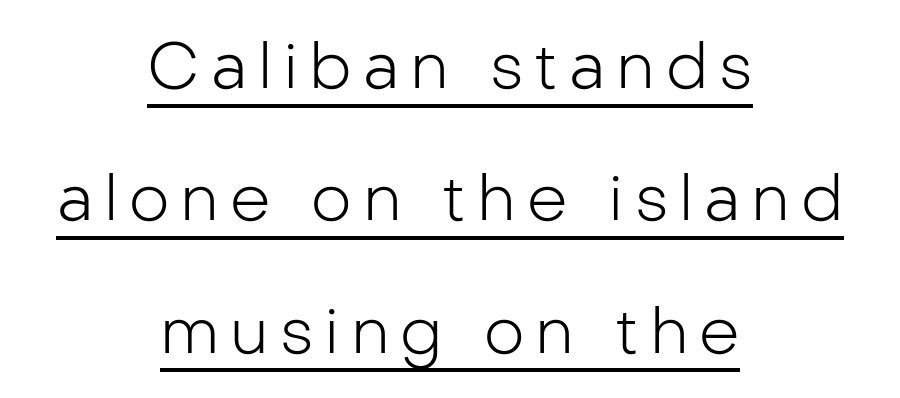
Q: Is the text bold? A: No.
Q: Is the text italic (slanted)? A: No, it is upright.
Q: Is the typeface a serif or a sans-serif typeface? A: Sans-serif.
Q: Is the text underlined? A: Yes.
Q: How is the paragraph aligned? A: Centered.
Q: Is the spacing between lines tight, normal or loose? A: Loose.
Q: Width (condensed, normal, or wide)? A: Normal.
Q: Stroke contrast? A: Low.
Q: x-height? A: Medium.
Q: Monospaced? A: No.
